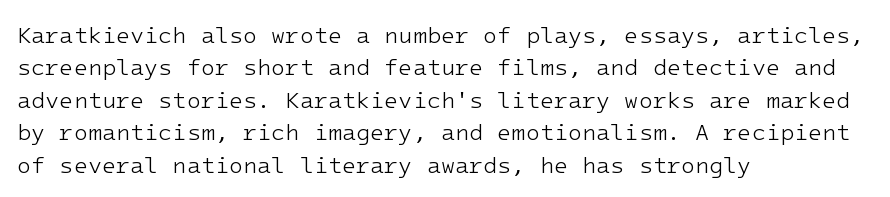
Q: Is the text bold? A: No.
Q: Is the text italic (slanted)? A: No, it is upright.
Q: Is the text underlined? A: No.
Q: How is the paragraph aligned? A: Left-aligned.
Q: Is the spacing between letters normal or unusually wide? A: Normal.
Q: Is the spacing between lines tight, normal or loose? A: Normal.
